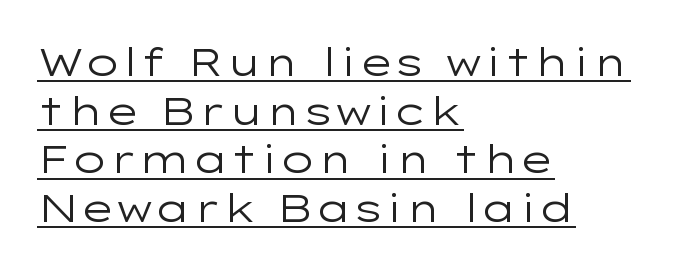
Q: Is the text bold? A: No.
Q: Is the text italic (slanted)? A: No, it is upright.
Q: Is the typeface a serif or a sans-serif typeface? A: Sans-serif.
Q: Is the text underlined? A: Yes.
Q: How is the paragraph aligned? A: Left-aligned.
Q: Is the spacing between letters normal or unusually wide? A: Normal.
Q: Is the spacing between lines tight, normal or loose? A: Normal.
Q: Width (condensed, normal, or wide)? A: Wide.
Q: Stroke contrast? A: Low.
Q: x-height? A: Medium.
Q: Monospaced? A: No.
